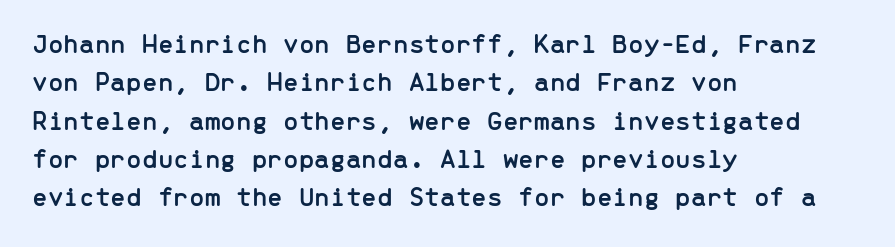
{"serif": "no", "italic": "no", "width": "normal", "stroke_contrast": "low", "x_height": "medium", "monospaced": "yes", "underline": "no", "align": "left", "line_spacing": "normal", "line_spacing_ratio": 1.37, "letter_spacing": "normal", "letter_spacing_em": 0.0, "glyph_px": 28}
